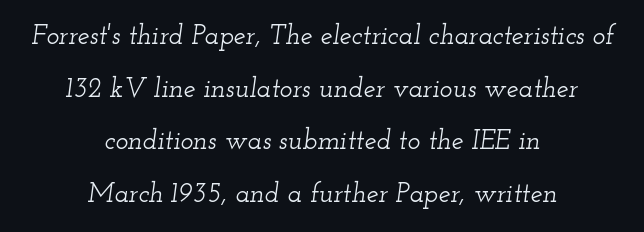
The image shows 27 px text type, italic (leaning right); set centered, loose line spacing (1.95x), normal letter spacing, not underlined.
